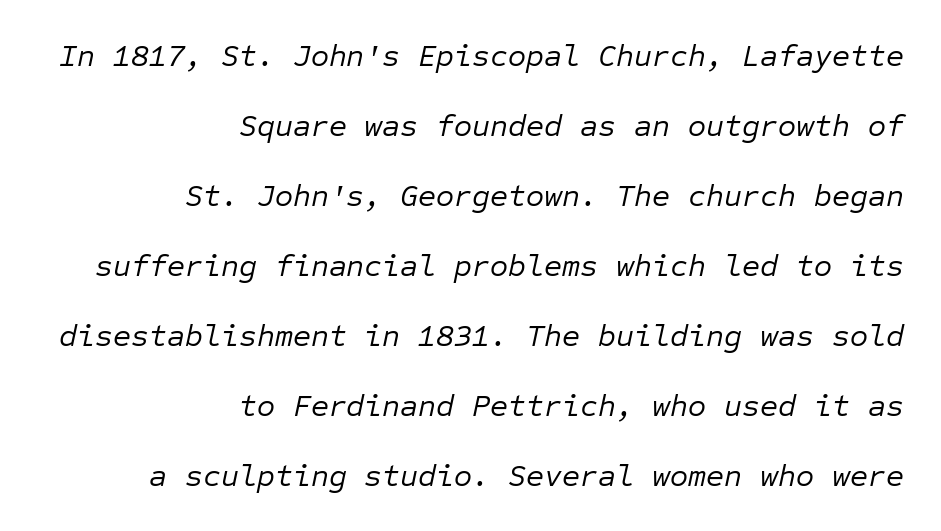
{"italic": "yes", "lean": "right", "slant_degrees": 12, "bold": "no", "weight": "regular", "width": "normal", "stroke_contrast": "low", "x_height": "medium", "monospaced": "yes", "underline": "no", "align": "right", "line_spacing": "loose", "line_spacing_ratio": 2.26, "letter_spacing": "normal", "letter_spacing_em": 0.0, "glyph_px": 31}
